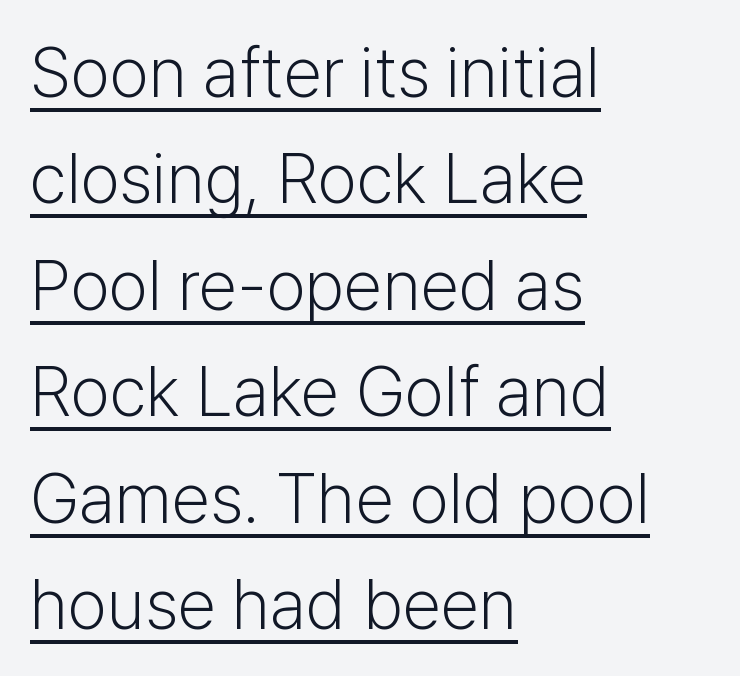
Q: Is the text bold? A: No.
Q: Is the text italic (slanted)? A: No, it is upright.
Q: Is the typeface a serif or a sans-serif typeface? A: Sans-serif.
Q: Is the text underlined? A: Yes.
Q: How is the paragraph aligned? A: Left-aligned.
Q: Is the spacing between letters normal or unusually wide? A: Normal.
Q: Is the spacing between lines tight, normal or loose? A: Normal.
Q: Width (condensed, normal, or wide)? A: Normal.
Q: Stroke contrast? A: Low.
Q: x-height? A: Medium.
Q: Monospaced? A: No.
